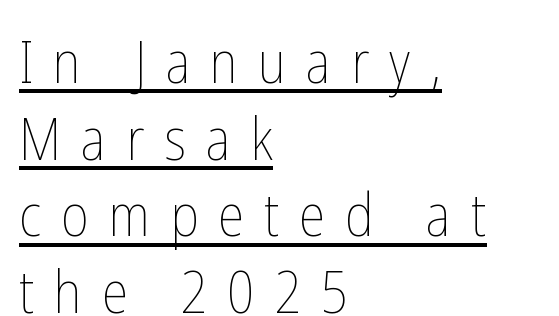
{"italic": "no", "bold": "no", "weight": "thin", "width": "condensed", "stroke_contrast": "low", "x_height": "medium", "monospaced": "no", "underline": "yes", "align": "left", "line_spacing": "normal", "line_spacing_ratio": 1.3, "letter_spacing": "wide", "letter_spacing_em": 0.34, "glyph_px": 59}
